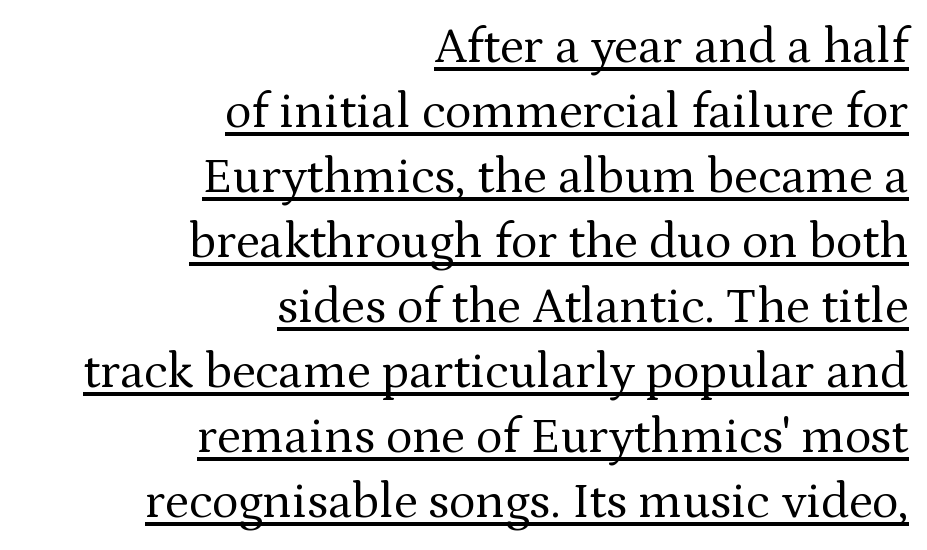
A rule runs beneath these lines of type. To sum up the face: it has serifs. The axis of the letterforms is exactly vertical. Think standard paragraph weight, or any step lighter than that.
